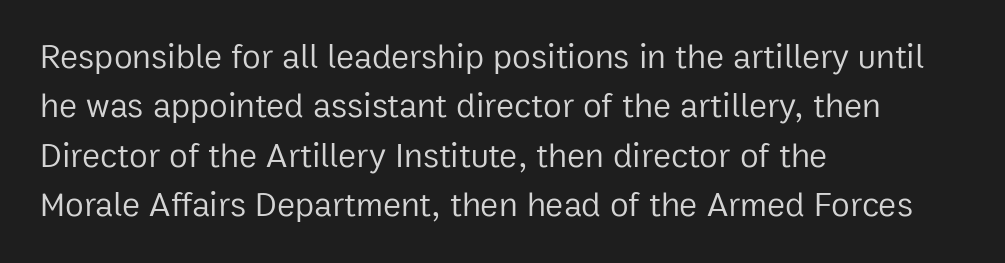
Caption: multi-line text, flush left, ragged right. Looks like regular typesetting: each glyph gets only the width it needs. Do the letters lean? They stand straight. A clean baseline with only descenders dipping below it. Nobody touched the tracking dial on this one. Serif or sans? Sans — the stroke terminals are bare.
